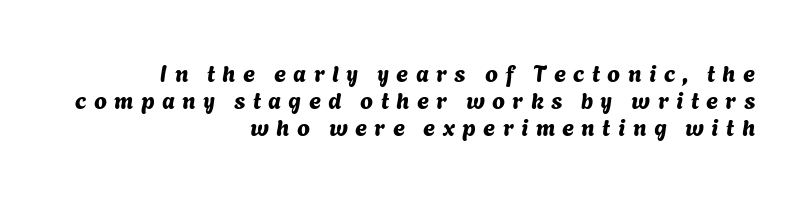
Q: Is the text underlined? A: No.
Q: How is the paragraph aligned? A: Right-aligned.
Q: Is the spacing between letters normal or unusually wide? A: Unusually wide.
